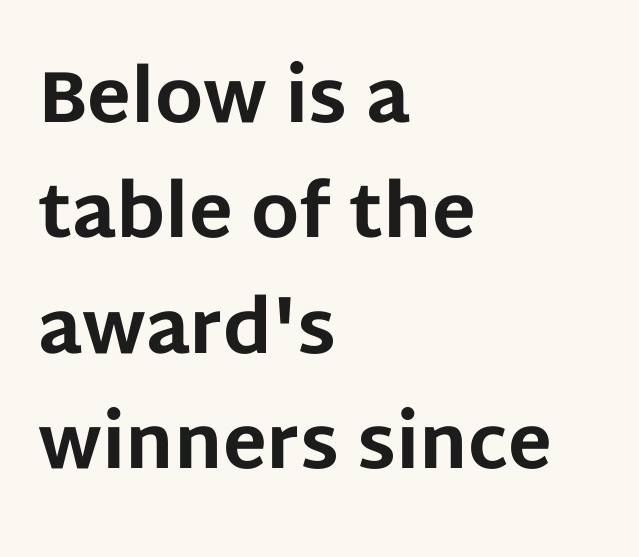
Q: Is the text bold? A: Yes.
Q: Is the text italic (slanted)? A: No, it is upright.
Q: Is the typeface a serif or a sans-serif typeface? A: Sans-serif.
Q: Is the text underlined? A: No.
Q: How is the paragraph aligned? A: Left-aligned.
Q: Is the spacing between letters normal or unusually wide? A: Normal.
Q: Is the spacing between lines tight, normal or loose? A: Normal.
Q: Width (condensed, normal, or wide)? A: Normal.
Q: Stroke contrast? A: Low.
Q: x-height? A: Large.
Q: Monospaced? A: No.
